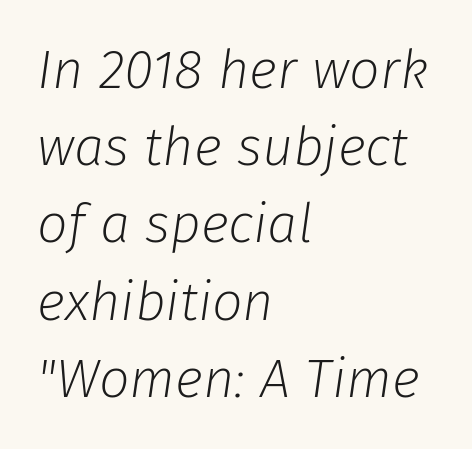
{"italic": "yes", "lean": "right", "slant_degrees": 8, "bold": "no", "weight": "light", "width": "normal", "stroke_contrast": "low", "x_height": "medium", "monospaced": "no", "underline": "no", "align": "left", "line_spacing": "normal", "line_spacing_ratio": 1.43, "letter_spacing": "normal", "letter_spacing_em": 0.0, "glyph_px": 54}
